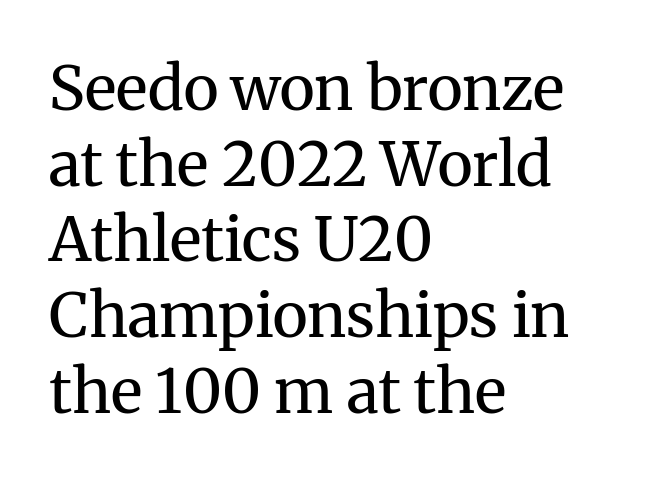
Q: Is the text bold? A: No.
Q: Is the text italic (slanted)? A: No, it is upright.
Q: Is the typeface a serif or a sans-serif typeface? A: Serif.
Q: Is the text underlined? A: No.
Q: How is the paragraph aligned? A: Left-aligned.
Q: Is the spacing between letters normal or unusually wide? A: Normal.
Q: Width (condensed, normal, or wide)? A: Normal.
Q: Stroke contrast? A: Medium.
Q: x-height? A: Medium.
Q: Monospaced? A: No.
